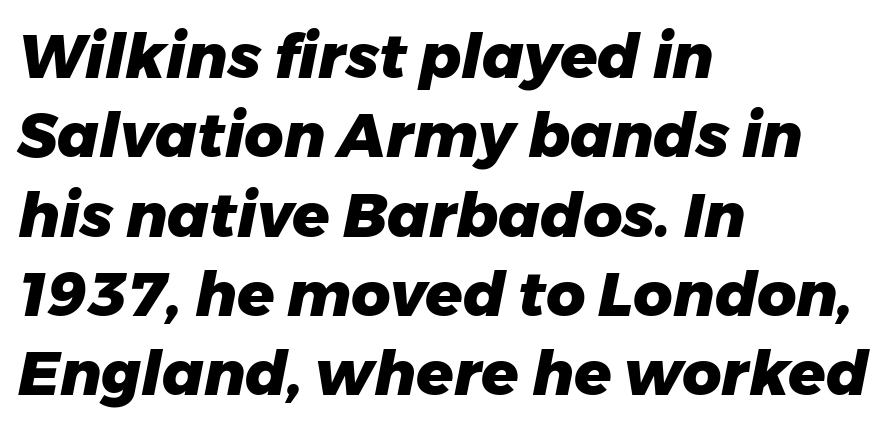
Q: Is the text bold? A: Yes.
Q: Is the text italic (slanted)? A: Yes, it leans right by about 11 degrees.
Q: Is the text underlined? A: No.
Q: How is the paragraph aligned? A: Left-aligned.
Q: Is the spacing between letters normal or unusually wide? A: Normal.
Q: Is the spacing between lines tight, normal or loose? A: Normal.
Q: Width (condensed, normal, or wide)? A: Normal.
Q: Stroke contrast? A: Low.
Q: x-height? A: Medium.
Q: Monospaced? A: No.
